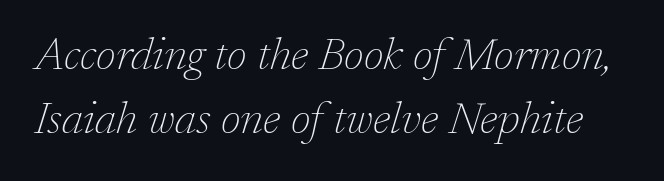
The image shows 45 px thin serif type, italic (leaning right); set normal line spacing (1.43x), normal letter spacing, not underlined; low stroke contrast and a medium x-height.
